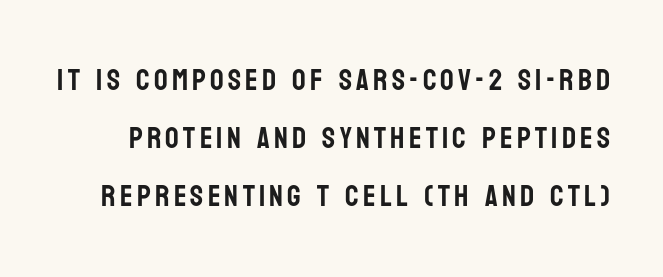
{"serif": "no", "italic": "no", "width": "condensed", "stroke_contrast": "low", "x_height": "large", "monospaced": "no", "underline": "no", "line_spacing": "loose", "line_spacing_ratio": 1.93, "glyph_px": 30}
